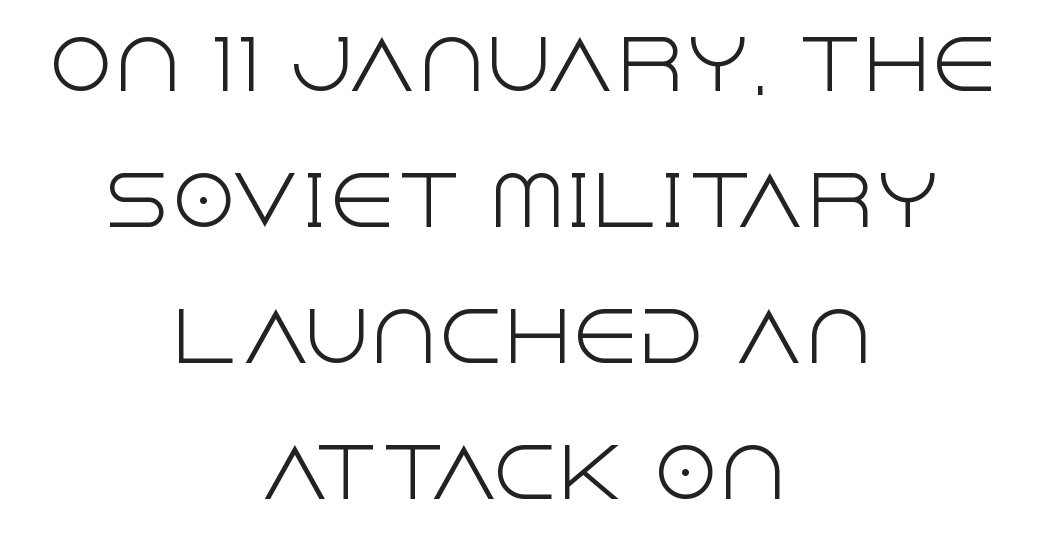
Q: Is the text bold? A: No.
Q: Is the text italic (slanted)? A: No, it is upright.
Q: Is the typeface a serif or a sans-serif typeface? A: Sans-serif.
Q: Is the text underlined? A: No.
Q: How is the paragraph aligned? A: Centered.
Q: Is the spacing between letters normal or unusually wide? A: Normal.
Q: Is the spacing between lines tight, normal or loose? A: Loose.
Q: Width (condensed, normal, or wide)? A: Normal.
Q: x-height? A: Large.
Q: Monospaced? A: No.
